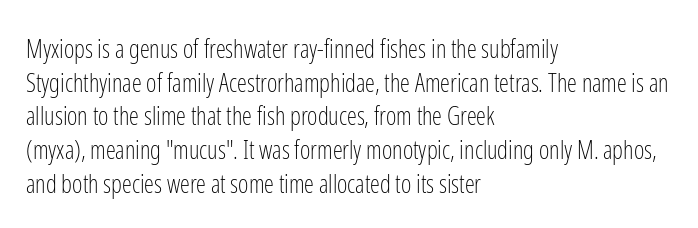
Honestly, there is no underline to notice here at all. When letters stand straight like this, we call the style roman or upright. The passage shown stacks its lines at a standard gap. Horizontal alignment here is leftward, the default for most running prose. Ink coverage per letter is moderate at most.
